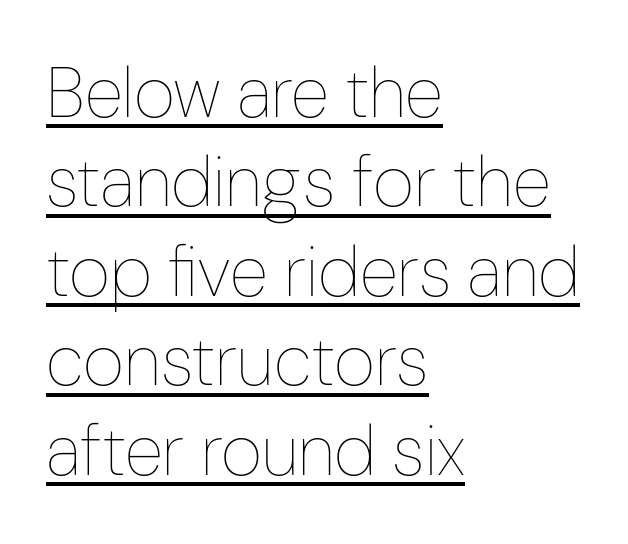
{"italic": "no", "bold": "no", "weight": "thin", "width": "condensed", "stroke_contrast": "low", "x_height": "medium", "monospaced": "no", "underline": "yes", "align": "left", "line_spacing": "normal", "line_spacing_ratio": 1.26, "letter_spacing": "normal", "letter_spacing_em": 0.0, "glyph_px": 71}
